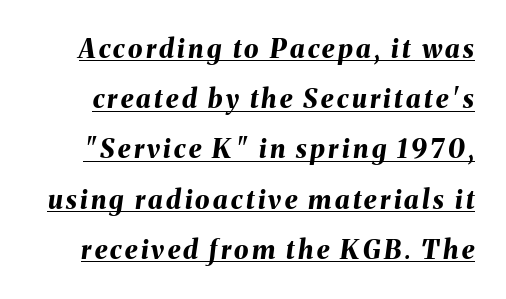
{"italic": "yes", "lean": "right", "slant_degrees": 8, "bold": "yes", "underline": "yes", "line_spacing": "loose", "line_spacing_ratio": 1.93, "glyph_px": 26}
